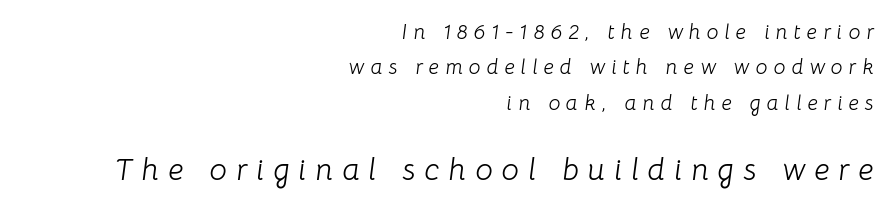
Is the lower block the larger one? Yes — the lower block carries the bigger type. Unmarked baselines from the first word to the last. Tracking here is generous; glyphs stand well apart from one another. Line endings align vertically; line beginnings do not.
